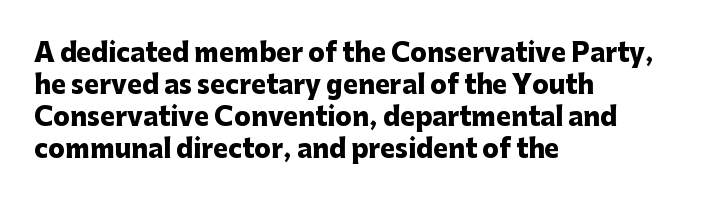
{"italic": "no", "bold": "yes", "underline": "no", "align": "left", "line_spacing": "normal", "line_spacing_ratio": 1.28, "letter_spacing": "normal", "letter_spacing_em": 0.0, "glyph_px": 25}
